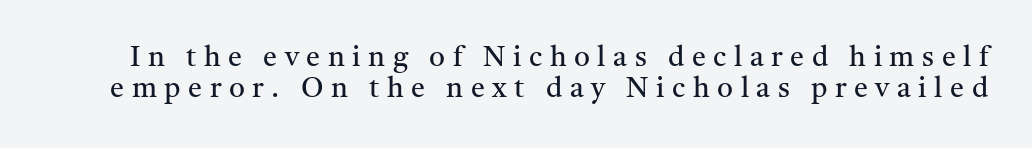
The gap between lines stays unmarked. Each stroke keeps to a modest, everyday thickness or less. The rendering inserts visible extra space after every character. Posture: upright roman. The letters advance in unequal steps, a hallmark of proportional type. Tightly led — the rows are bunched.
